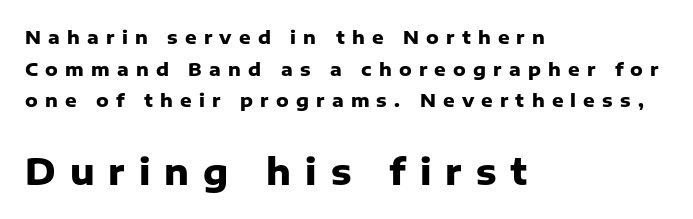
{"serif": "no", "italic": "no", "bold": "yes", "weight": "heavy", "width": "normal", "stroke_contrast": "low", "x_height": "medium", "monospaced": "no", "underline": "no", "align": "left", "line_spacing_ratio": 1.76, "letter_spacing": "wide", "letter_spacing_em": 0.4, "larger_block": "second", "size_ratio": 1.94, "glyph_px": 35}
